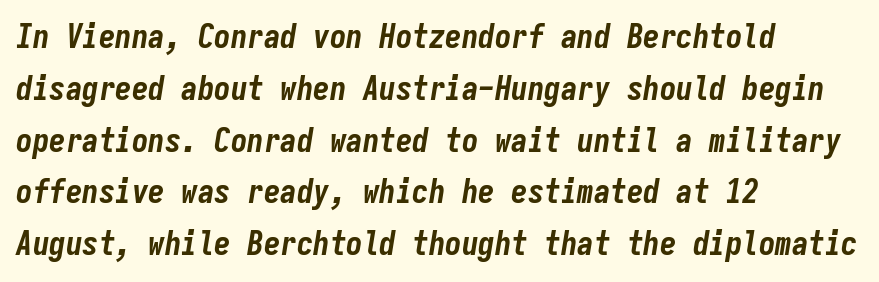
A full-strength bold gives these letters their thick strokes. Italic? Definitely — the glyphs are oblique. Does the leading feel generous? No, just average. The passage shown is typed in a monospace face where columns stay perfectly aligned. Each word holds together tightly as a unit, with standard inter-letter gaps. The foot of each line stays bare and open.
